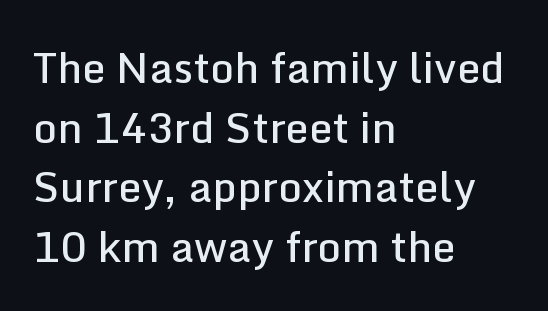
The image shows 42 px semibold sans-serif type, upright; set left-aligned, normal line spacing (1.42x), normal letter spacing, not underlined; low stroke contrast and a medium x-height.
